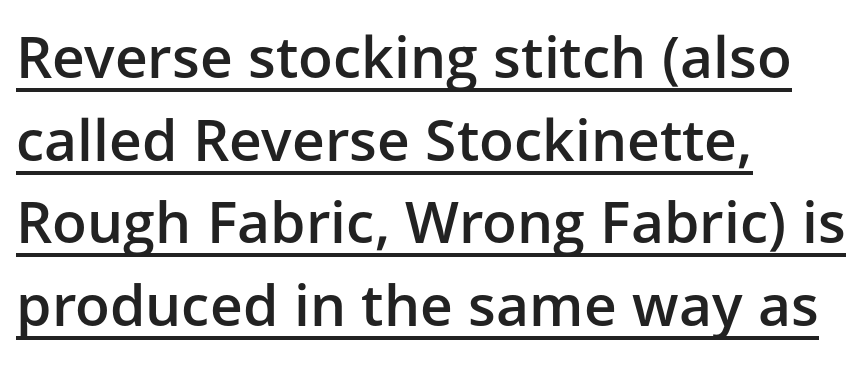
{"serif": "no", "italic": "no", "bold": "semi", "weight": "semibold", "width": "normal", "stroke_contrast": "low", "x_height": "medium", "monospaced": "no", "underline": "yes", "align": "left", "line_spacing": "normal", "line_spacing_ratio": 1.45, "letter_spacing": "normal", "letter_spacing_em": 0.0, "glyph_px": 57}
